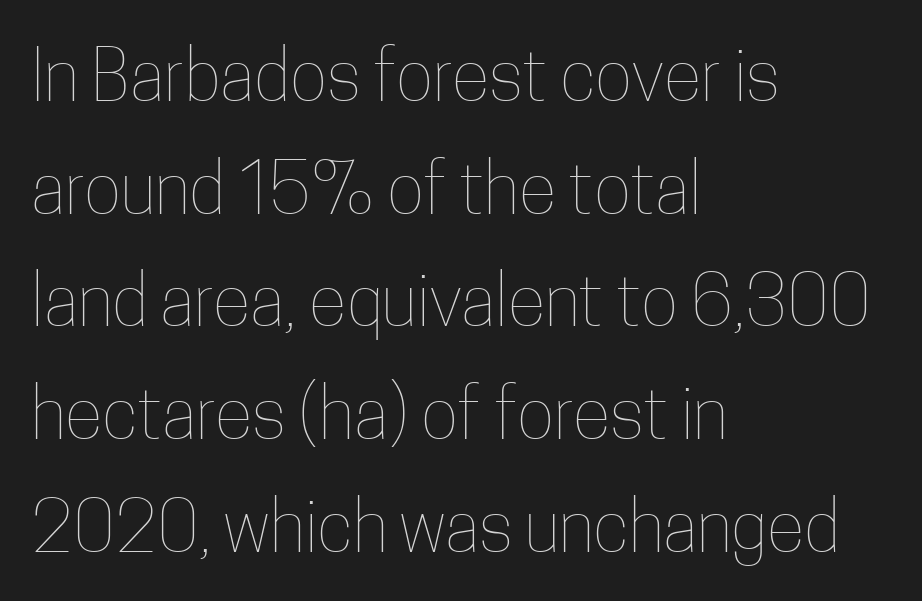
The image shows 70 px thin, condensed type, upright; set left-aligned, normal line spacing (1.61x), normal letter spacing, not underlined; low stroke contrast and a medium x-height.
